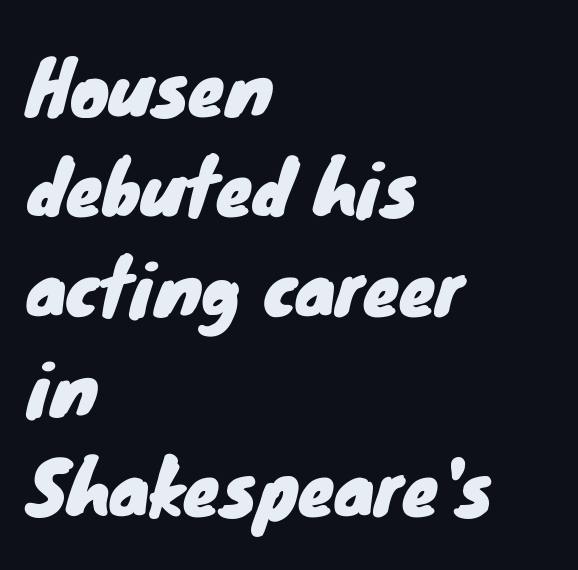
Q: Is the typeface a serif or a sans-serif typeface? A: Sans-serif.
Q: Is the text underlined? A: No.
Q: How is the paragraph aligned? A: Left-aligned.
Q: Is the spacing between letters normal or unusually wide? A: Normal.
Q: Is the spacing between lines tight, normal or loose? A: Normal.
Q: Width (condensed, normal, or wide)? A: Normal.
Q: Stroke contrast? A: Low.
Q: x-height? A: Small.
Q: Monospaced? A: No.
